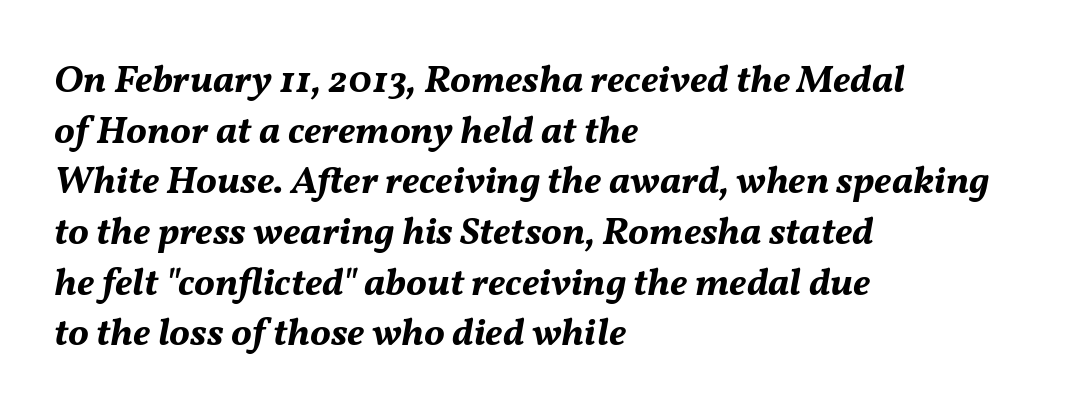
The image shows 39 px bold type, italic (leaning right); set left-aligned, normal line spacing (1.3x), normal letter spacing, not underlined; medium stroke contrast and a medium x-height.
